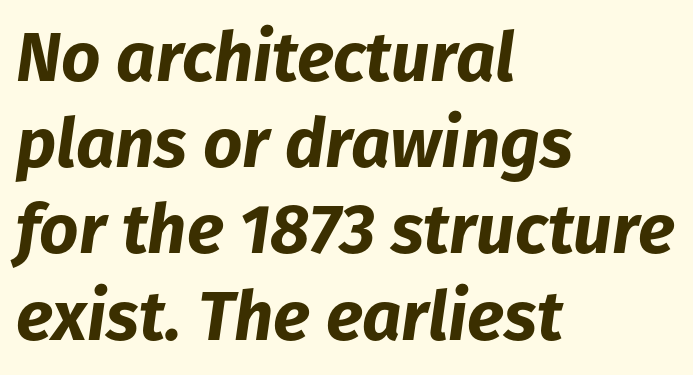
Compared with an ordinary text face, these strokes are far heavier — a full bold. Honestly, there is no underline to notice here at all. This rendering leaves character spacing at its baseline value. Whoever set this chose a conventional vertical rhythm.
